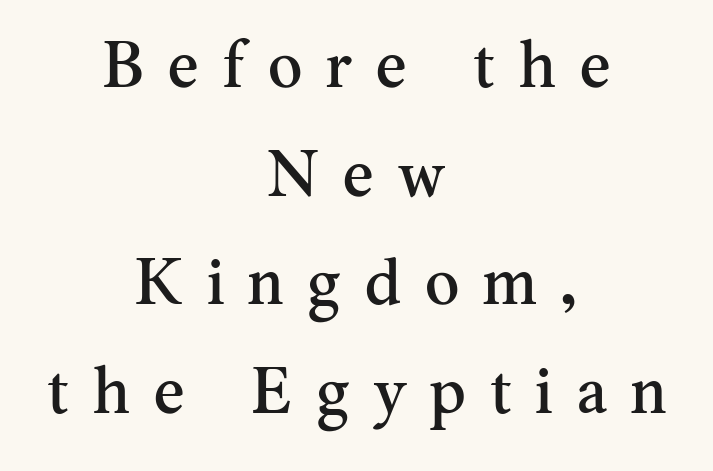
{"serif": "yes", "italic": "no", "width": "normal", "stroke_contrast": "medium", "x_height": "small", "monospaced": "no", "underline": "no", "align": "center", "line_spacing": "normal", "line_spacing_ratio": 1.67, "letter_spacing": "wide", "letter_spacing_em": 0.37, "glyph_px": 65}
